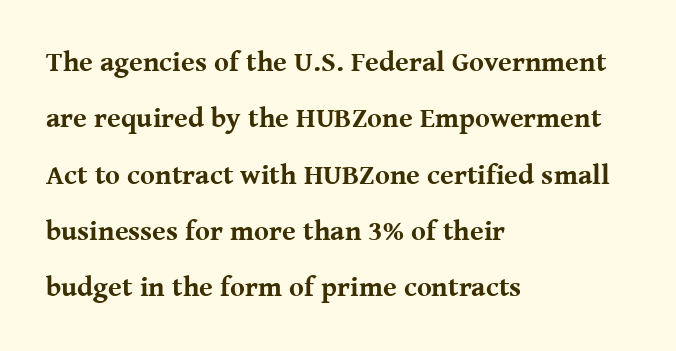
Q: Is the text bold? A: Yes.
Q: Is the text italic (slanted)? A: No, it is upright.
Q: Is the typeface a serif or a sans-serif typeface? A: Serif.
Q: Is the text underlined? A: No.
Q: How is the paragraph aligned? A: Left-aligned.
Q: Is the spacing between letters normal or unusually wide? A: Normal.
Q: Is the spacing between lines tight, normal or loose? A: Loose.
Q: Width (condensed, normal, or wide)? A: Normal.
Q: Stroke contrast? A: Medium.
Q: x-height? A: Medium.
Q: Monospaced? A: No.
